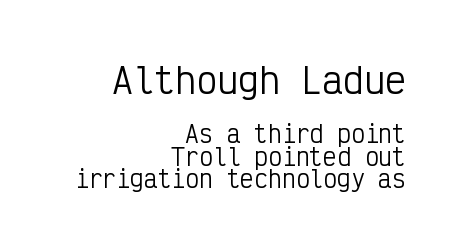
Q: Is the text bold? A: No.
Q: Is the text italic (slanted)? A: No, it is upright.
Q: Is the typeface a serif or a sans-serif typeface? A: Sans-serif.
Q: Is the text underlined? A: No.
Q: How is the paragraph aligned? A: Right-aligned.
Q: Is the spacing between letters normal or unusually wide? A: Normal.
Q: Is the spacing between lines tight, normal or loose? A: Tight.
Q: Which block of text is set in a larger size, the first (top) or the second (bottom)? A: The first (top) one.
Q: Width (condensed, normal, or wide)? A: Condensed.
Q: Stroke contrast? A: Low.
Q: x-height? A: Medium.
Q: Monospaced? A: Yes.
